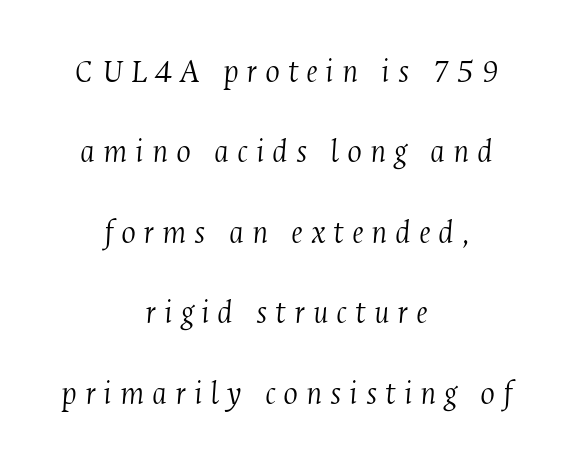
Q: Is the text bold? A: No.
Q: Is the text italic (slanted)? A: Yes, it leans right by about 4 degrees.
Q: Is the typeface a serif or a sans-serif typeface? A: Serif.
Q: Is the text underlined? A: No.
Q: How is the paragraph aligned? A: Centered.
Q: Is the spacing between letters normal or unusually wide? A: Unusually wide.
Q: Is the spacing between lines tight, normal or loose? A: Loose.
Q: Width (condensed, normal, or wide)? A: Condensed.
Q: Stroke contrast? A: Medium.
Q: x-height? A: Medium.
Q: Monospaced? A: No.
